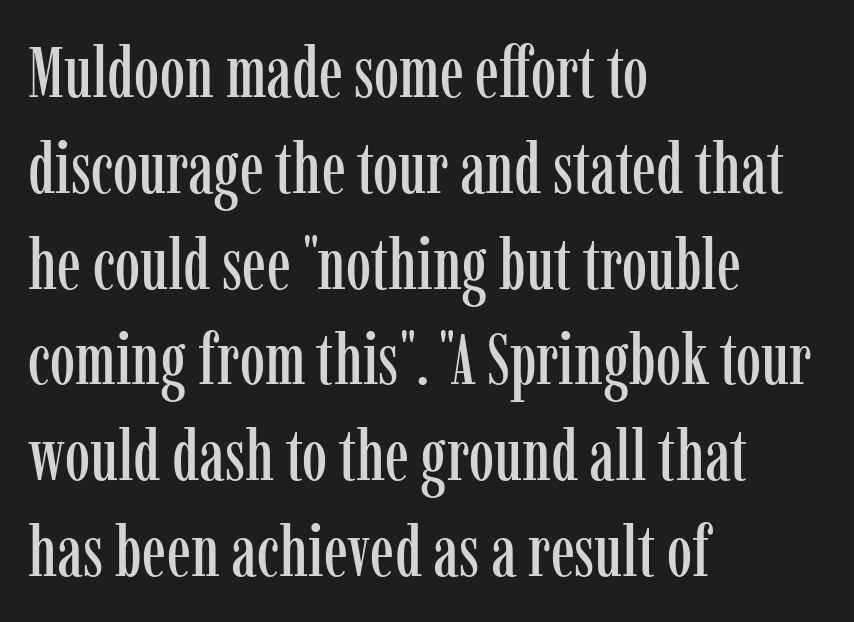
{"serif": "yes", "italic": "no", "width": "condensed", "stroke_contrast": "low", "x_height": "medium", "monospaced": "no", "underline": "no", "align": "left", "line_spacing": "normal", "line_spacing_ratio": 1.33, "letter_spacing": "normal", "letter_spacing_em": 0.0, "glyph_px": 72}
